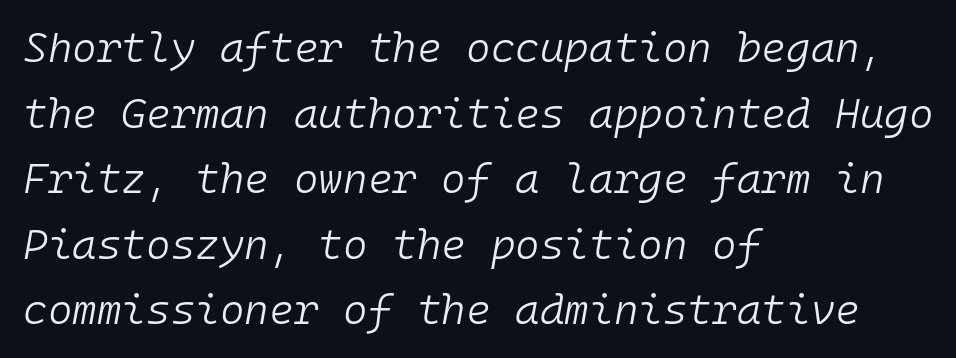
Q: Is the text bold? A: No.
Q: Is the text italic (slanted)? A: Yes, it leans right by about 10 degrees.
Q: Is the text underlined? A: No.
Q: How is the paragraph aligned? A: Left-aligned.
Q: Is the spacing between letters normal or unusually wide? A: Normal.
Q: Is the spacing between lines tight, normal or loose? A: Normal.
Q: Width (condensed, normal, or wide)? A: Normal.
Q: Stroke contrast? A: Low.
Q: x-height? A: Medium.
Q: Monospaced? A: Yes.
